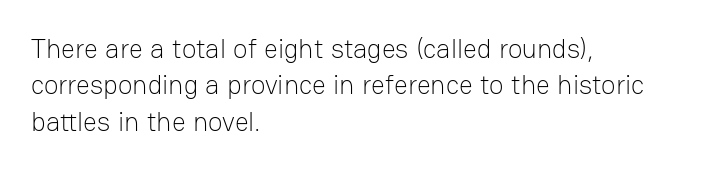
Upright lettering throughout. Reading down the column, the eye jumps a familiar distance to each next line. The typesetting does not lean heavy: it is not bold. Horizontal alignment here is leftward, the default for most running prose. The space directly below the letters is spotless. Glyph-to-glyph distance matches everyday printed text.
